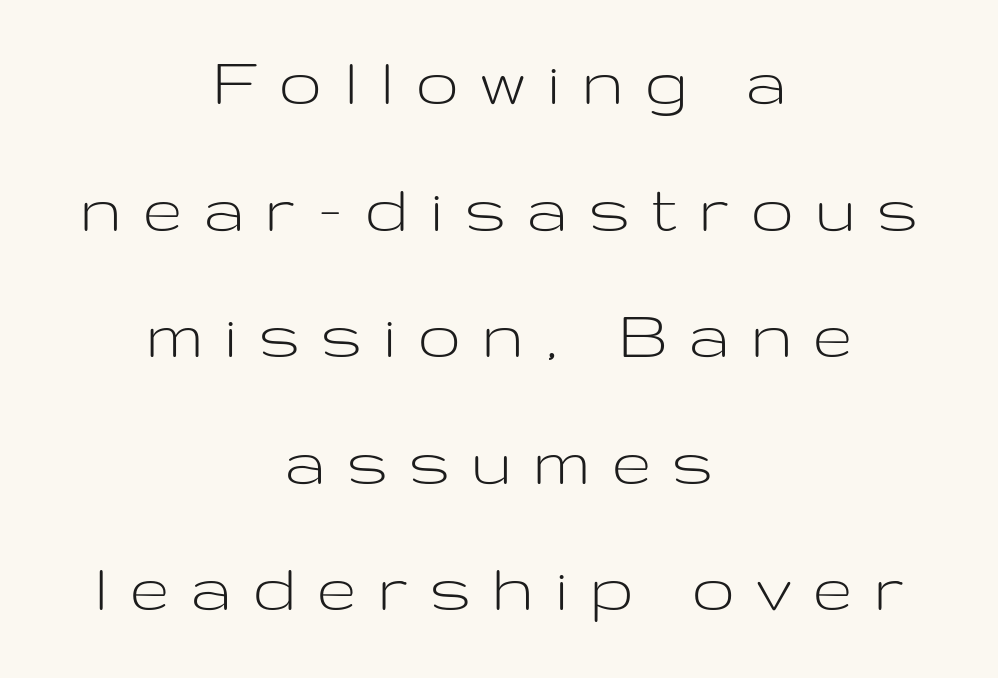
Q: Is the text bold? A: No.
Q: Is the text italic (slanted)? A: No, it is upright.
Q: Is the typeface a serif or a sans-serif typeface? A: Sans-serif.
Q: Is the text underlined? A: No.
Q: How is the paragraph aligned? A: Centered.
Q: Is the spacing between letters normal or unusually wide? A: Unusually wide.
Q: Width (condensed, normal, or wide)? A: Wide.
Q: Stroke contrast? A: Low.
Q: x-height? A: Medium.
Q: Monospaced? A: No.
